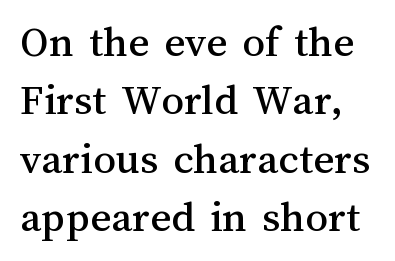
The image shows 45 px text type, upright; set normal line spacing (1.3x), normal letter spacing, not underlined; medium stroke contrast and a medium x-height.
